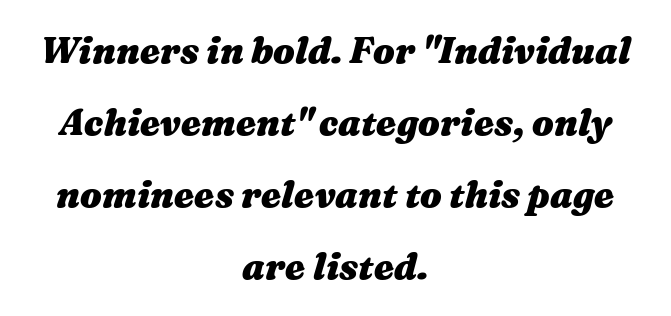
The image shows 36 px heavy, wide type, italic (leaning right); set centered, loose line spacing (2.0x), normal letter spacing, not underlined; medium stroke contrast and a medium x-height.
